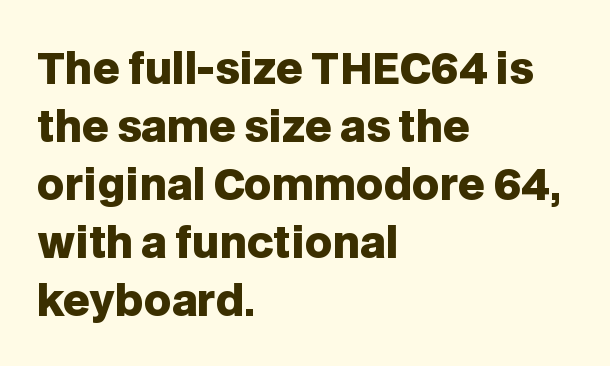
{"serif": "no", "italic": "no", "bold": "yes", "weight": "heavy", "width": "normal", "stroke_contrast": "low", "x_height": "large", "monospaced": "no", "underline": "no", "align": "left", "line_spacing": "normal", "line_spacing_ratio": 1.38, "letter_spacing": "normal", "letter_spacing_em": 0.0, "glyph_px": 42}
